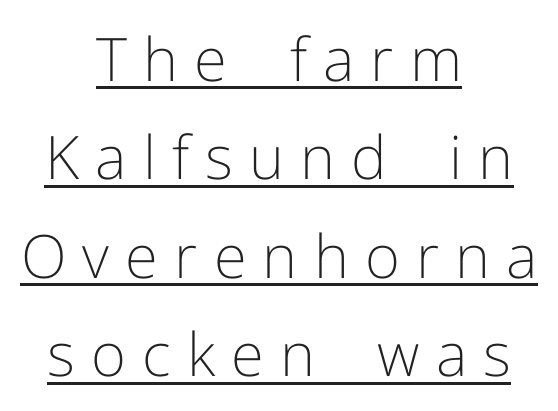
Stroke terminals: plain, sans-serif. Substantial extra tracking has been applied to these lines. Every character sits straight up, as roman type does. The leading is moderate, giving the passage an even texture. The glyphs are accompanied by a horizontal stroke just below them.
